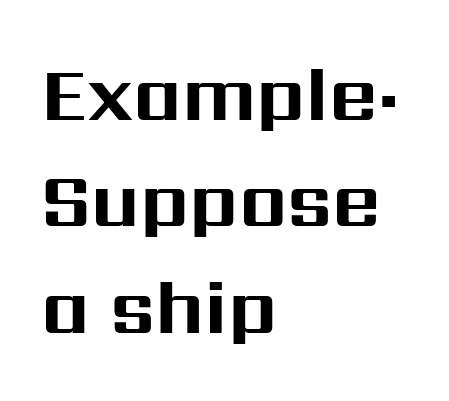
{"serif": "no", "italic": "no", "bold": "yes", "weight": "bold", "width": "normal", "stroke_contrast": "medium", "x_height": "medium", "monospaced": "no", "underline": "no", "align": "left", "line_spacing": "normal", "line_spacing_ratio": 1.42, "letter_spacing": "normal", "letter_spacing_em": 0.0, "glyph_px": 75}
